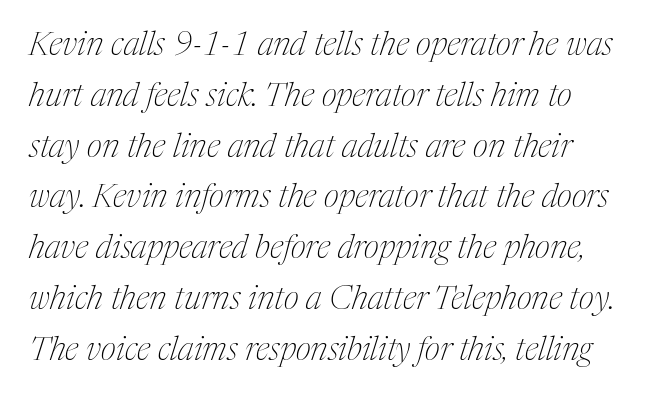
Note the varied advance widths — an 'i' is clearly narrower than an 'm'. Stems here are at most as thick as an everyday book face. Evenly set lines give the paragraph a standard silhouette. Italic? Definitely — the glyphs are oblique. Short note: letters normally spaced. The passage shown is typeset with a serif family.
